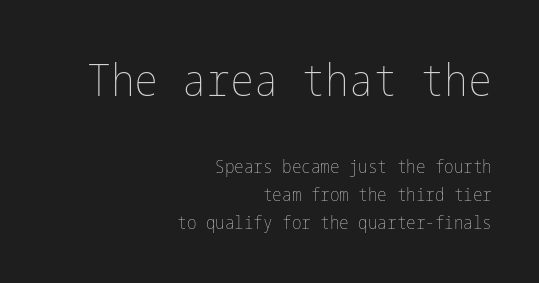
The image shows 45 px thin, condensed type, upright; set right-aligned, normal line spacing (1.56x), normal letter spacing, not underlined; the first (top) block is 2.5x larger; low stroke contrast and a medium x-height.
